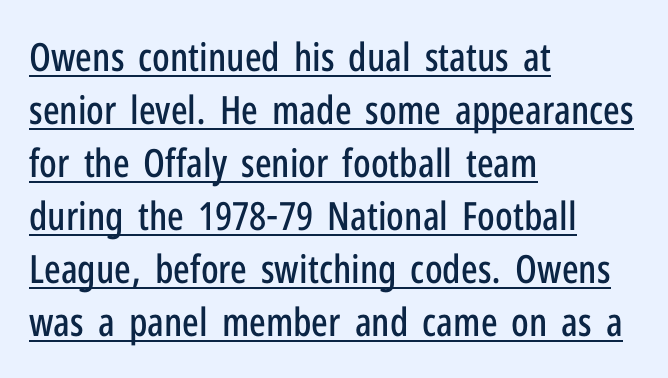
{"serif": "no", "italic": "no", "width": "condensed", "stroke_contrast": "low", "x_height": "medium", "monospaced": "no", "underline": "yes", "align": "left", "line_spacing": "normal", "line_spacing_ratio": 1.36, "letter_spacing": "normal", "letter_spacing_em": 0.0, "glyph_px": 39}
